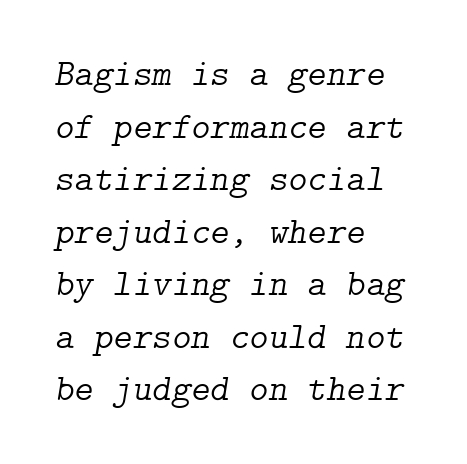
The letterforms sit at book weight or below. This sample uses plain, unmodified letter spacing. If you drew a ruler down the left edge, every line would touch it. Designer's note — italics engaged. Leading: standard. Serif or sans? Serif — the stroke terminals have little feet.
